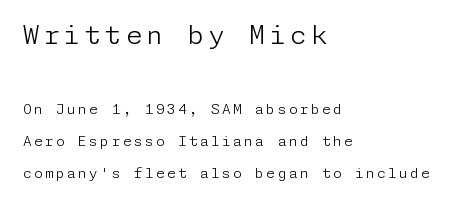
Q: Is the text bold? A: No.
Q: Is the text italic (slanted)? A: No, it is upright.
Q: Is the text underlined? A: No.
Q: How is the paragraph aligned? A: Left-aligned.
Q: Is the spacing between lines tight, normal or loose? A: Loose.
Q: Which block of text is set in a larger size, the first (top) or the second (bottom)? A: The first (top) one.
